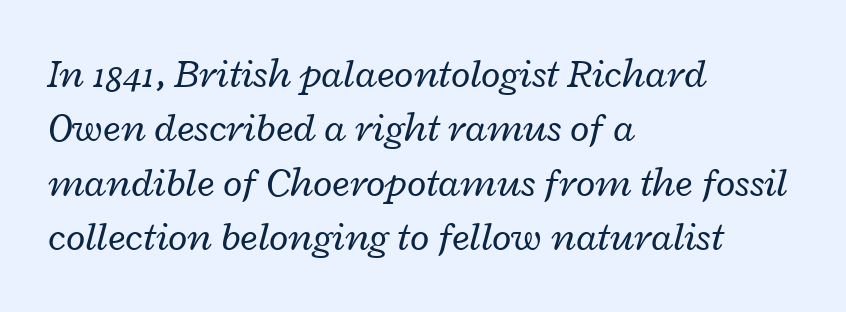
Q: Is the text bold? A: No.
Q: Is the text italic (slanted)? A: Yes, it leans right by about 12 degrees.
Q: Is the text underlined? A: No.
Q: How is the paragraph aligned? A: Left-aligned.
Q: Is the spacing between letters normal or unusually wide? A: Normal.
Q: Is the spacing between lines tight, normal or loose? A: Normal.
Q: Width (condensed, normal, or wide)? A: Wide.
Q: Stroke contrast? A: Low.
Q: x-height? A: Medium.
Q: Monospaced? A: No.
